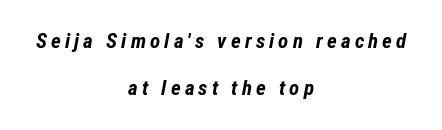
Q: Is the text bold? A: Yes.
Q: Is the text italic (slanted)? A: Yes, it leans right by about 12 degrees.
Q: Is the text underlined? A: No.
Q: How is the paragraph aligned? A: Centered.
Q: Is the spacing between letters normal or unusually wide? A: Unusually wide.
Q: Is the spacing between lines tight, normal or loose? A: Loose.
